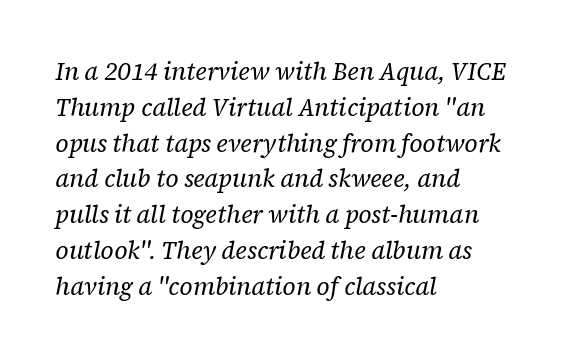
{"italic": "yes", "lean": "right", "slant_degrees": 12, "bold": "no", "underline": "no", "align": "left", "line_spacing": "normal", "line_spacing_ratio": 1.49, "letter_spacing": "normal", "letter_spacing_em": 0.0, "glyph_px": 24}
